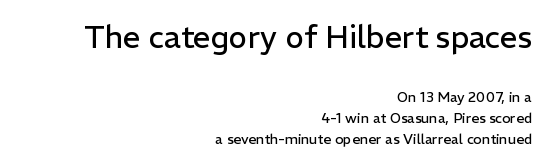
The image shows 31 px regular-weight sans-serif type, upright; set right-aligned, normal line spacing (1.5x), normal letter spacing, not underlined; the first (top) block is 2.21x larger; low stroke contrast and a medium x-height.
